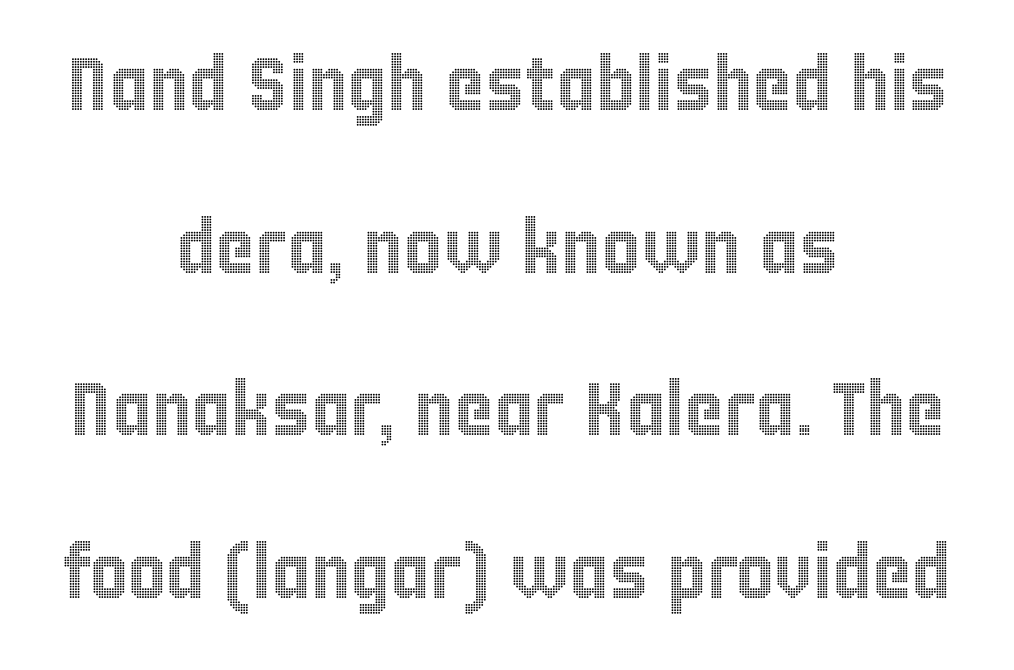
{"italic": "no", "width": "condensed", "x_height": "large", "monospaced": "no", "underline": "no", "align": "center", "line_spacing": "loose", "line_spacing_ratio": 2.17, "letter_spacing": "normal", "letter_spacing_em": 0.0, "glyph_px": 75}
